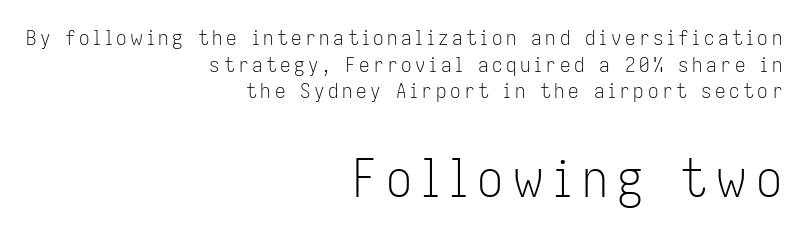
{"serif": "no", "italic": "no", "bold": "no", "weight": "light", "width": "condensed", "stroke_contrast": "low", "x_height": "medium", "monospaced": "no", "underline": "no", "align": "right", "line_spacing": "normal", "line_spacing_ratio": 1.27, "larger_block": "second", "size_ratio": 2.48, "glyph_px": 52}
